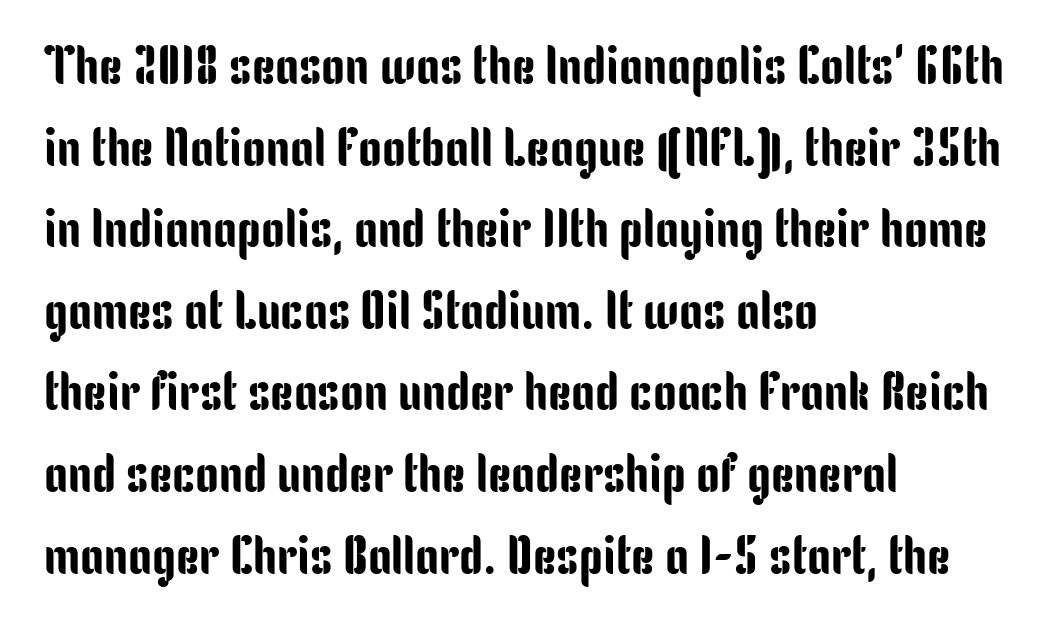
The image shows 53 px condensed sans-serif type, upright; set left-aligned, normal line spacing (1.54x), normal letter spacing, not underlined; low stroke contrast and a medium x-height.
